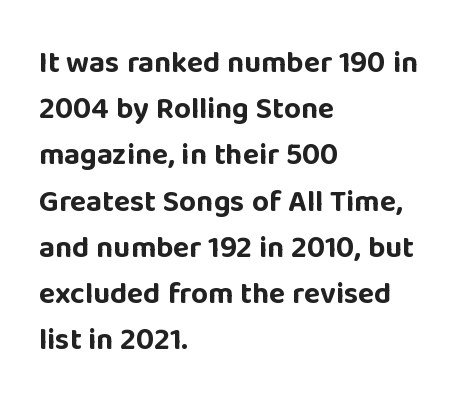
Q: Is the text bold? A: Yes.
Q: Is the text italic (slanted)? A: No, it is upright.
Q: Is the typeface a serif or a sans-serif typeface? A: Sans-serif.
Q: Is the text underlined? A: No.
Q: How is the paragraph aligned? A: Left-aligned.
Q: Is the spacing between letters normal or unusually wide? A: Normal.
Q: Is the spacing between lines tight, normal or loose? A: Normal.
Q: Width (condensed, normal, or wide)? A: Normal.
Q: Stroke contrast? A: Low.
Q: x-height? A: Large.
Q: Monospaced? A: No.
